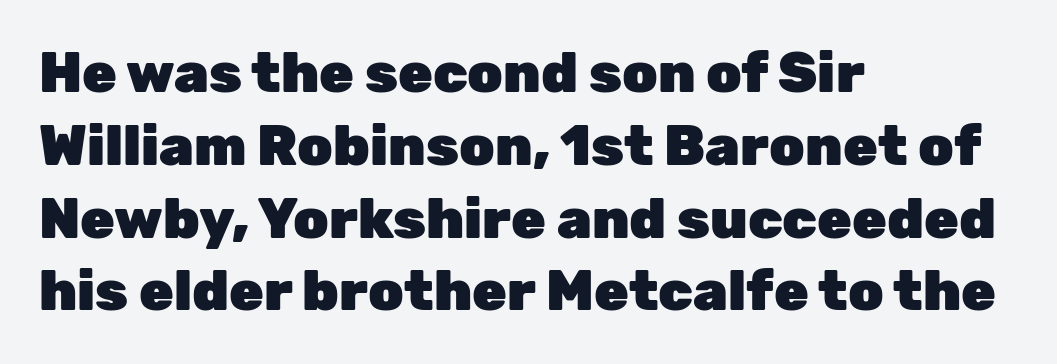
Horizontally, the lines are justified to the leading edge only. Evenly set lines give the paragraph a standard silhouette. It's the straight-up-and-down kind of type. The string is rendered with underlining switched off. Character widths vary here, with narrow letters taking less room than wide ones.
